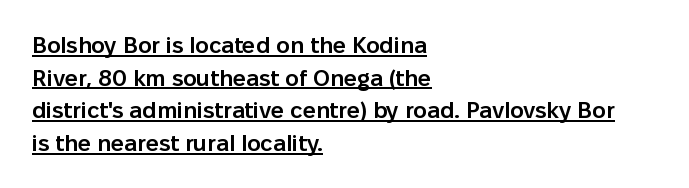
Q: Is the text bold? A: Semi-bold.
Q: Is the text italic (slanted)? A: No, it is upright.
Q: Is the text underlined? A: Yes.
Q: How is the paragraph aligned? A: Left-aligned.
Q: Is the spacing between letters normal or unusually wide? A: Normal.
Q: Is the spacing between lines tight, normal or loose? A: Normal.
